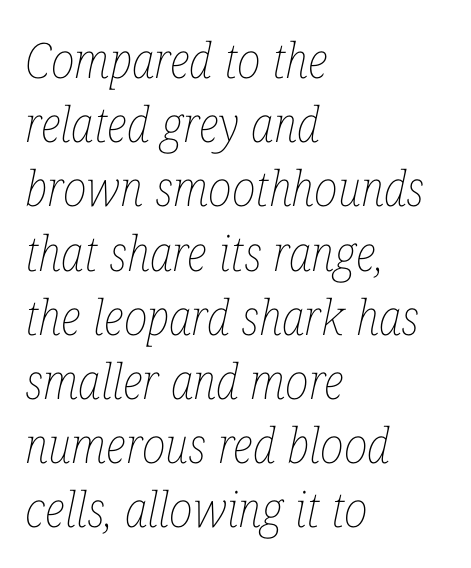
Q: Is the text bold? A: No.
Q: Is the text italic (slanted)? A: Yes, it leans right by about 12 degrees.
Q: Is the text underlined? A: No.
Q: How is the paragraph aligned? A: Left-aligned.
Q: Is the spacing between letters normal or unusually wide? A: Normal.
Q: Is the spacing between lines tight, normal or loose? A: Normal.
Q: Width (condensed, normal, or wide)? A: Condensed.
Q: Stroke contrast? A: Low.
Q: x-height? A: Medium.
Q: Monospaced? A: No.
